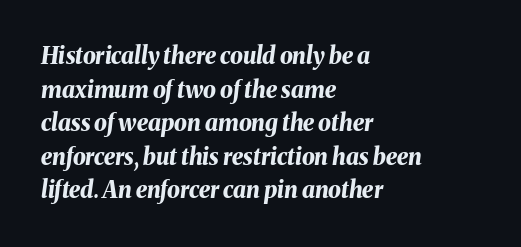
{"italic": "yes", "lean": "right", "slant_degrees": 8, "bold": "yes", "underline": "no", "align": "left", "line_spacing": "normal", "line_spacing_ratio": 1.46, "letter_spacing": "normal", "letter_spacing_em": 0.0, "glyph_px": 23}
